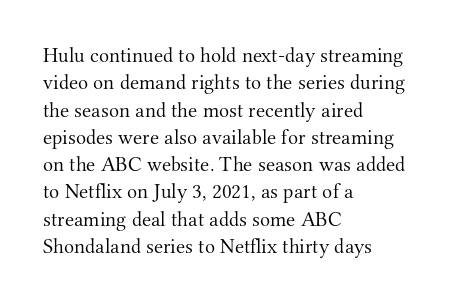
{"italic": "no", "bold": "no", "underline": "no", "align": "left", "line_spacing": "normal", "line_spacing_ratio": 1.3, "letter_spacing": "normal", "letter_spacing_em": 0.0, "glyph_px": 21}
